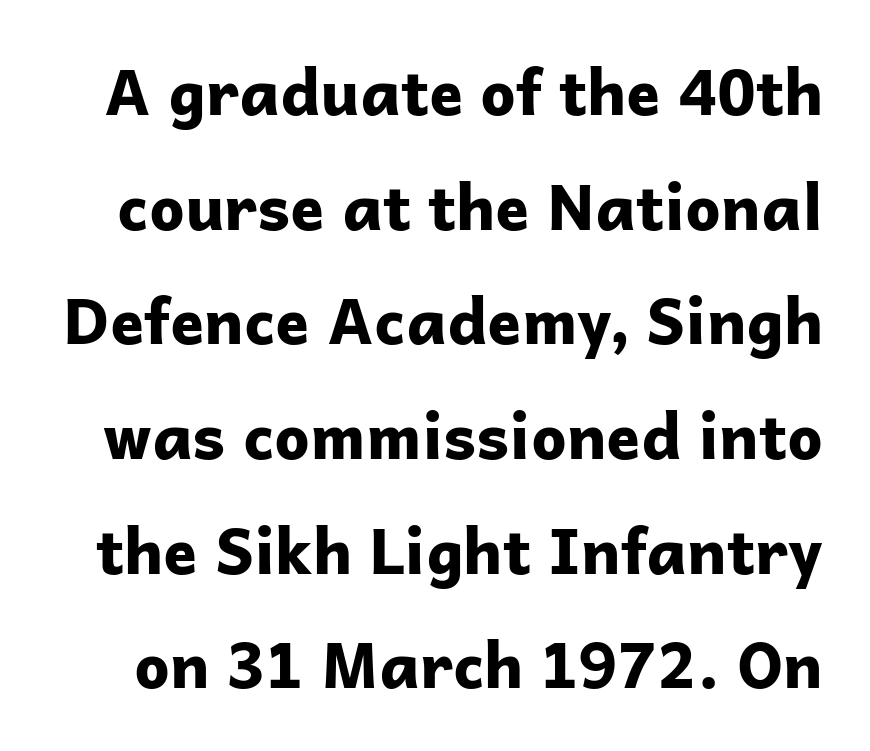
Q: Is the text bold? A: Yes.
Q: Is the text italic (slanted)? A: No, it is upright.
Q: Is the typeface a serif or a sans-serif typeface? A: Sans-serif.
Q: Is the text underlined? A: No.
Q: Is the spacing between letters normal or unusually wide? A: Normal.
Q: Width (condensed, normal, or wide)? A: Normal.
Q: Stroke contrast? A: Low.
Q: x-height? A: Medium.
Q: Monospaced? A: No.
